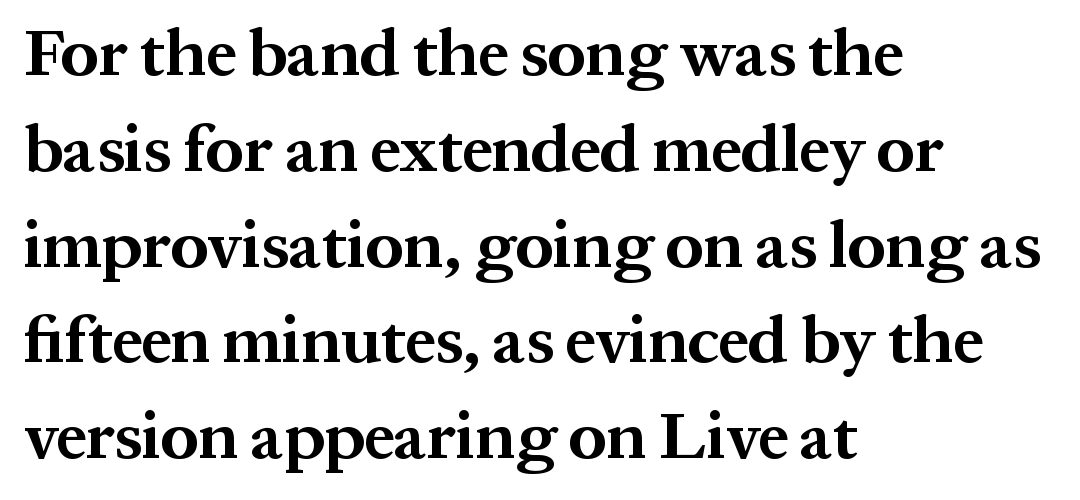
{"serif": "yes", "italic": "no", "bold": "yes", "weight": "bold", "width": "normal", "stroke_contrast": "medium", "x_height": "medium", "monospaced": "no", "underline": "no", "align": "left", "line_spacing": "normal", "line_spacing_ratio": 1.43, "letter_spacing": "normal", "letter_spacing_em": 0.0, "glyph_px": 67}
